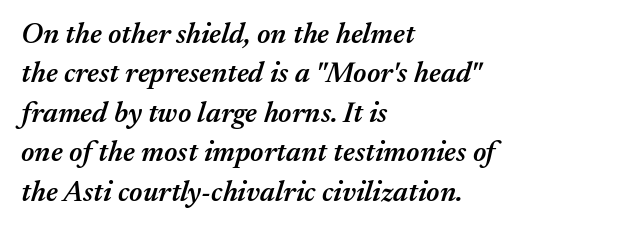
{"italic": "yes", "lean": "right", "slant_degrees": 17, "bold": "semi", "weight": "semibold", "width": "normal", "stroke_contrast": "medium", "x_height": "medium", "monospaced": "no", "underline": "no", "align": "left", "line_spacing": "normal", "line_spacing_ratio": 1.36, "letter_spacing": "normal", "letter_spacing_em": 0.0, "glyph_px": 29}
